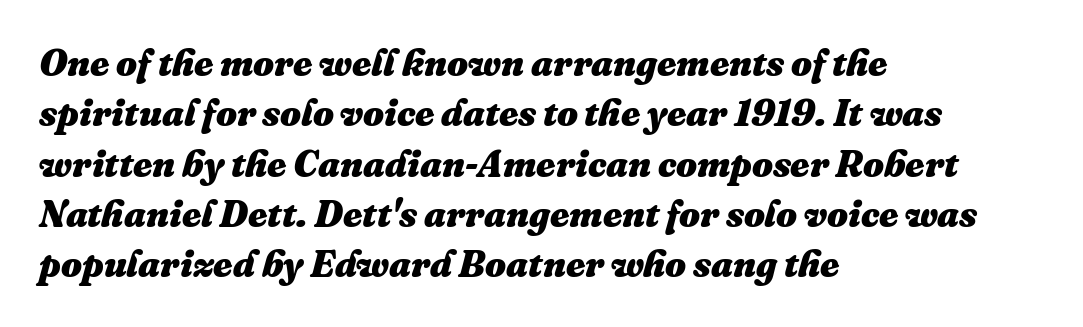
Left-aligned paragraph, ragged on the right. The passage shown is typed in a proportional face where columns would drift. Is the type slanted? Yes — the strokes lean at a clear angle. Weight: bold. The vertical gap from one line to the next is medium. The glyphs are unaccompanied by any horizontal stroke below them.
